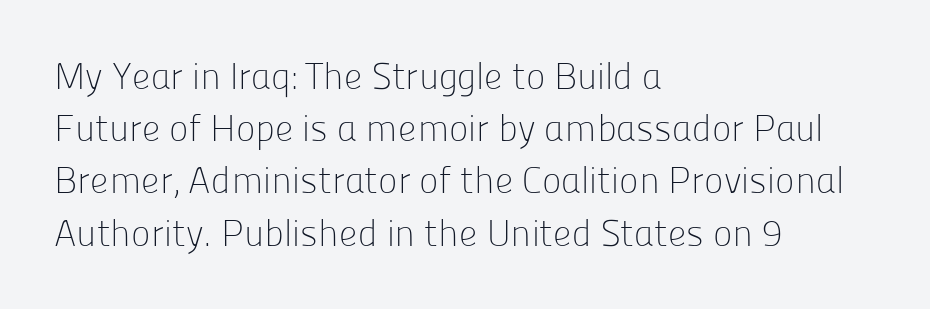
The compositor pushed each line to the left boundary. Regular leading. The face looks like a standard text weight, possibly lighter. This rendering features lettering with no underline. Does extra space separate the letters? No, they use regular spacing.
